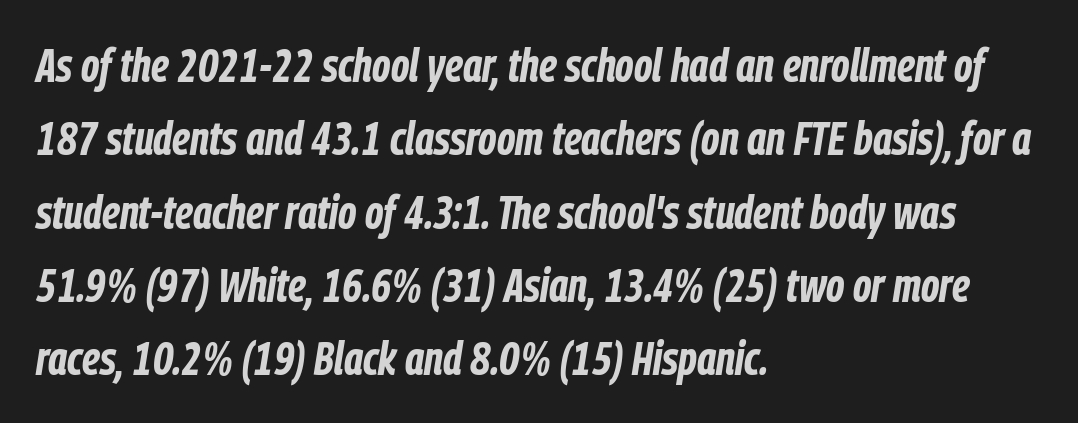
Q: Is the text bold? A: Yes.
Q: Is the text italic (slanted)? A: Yes, it leans right by about 9 degrees.
Q: Is the text underlined? A: No.
Q: How is the paragraph aligned? A: Left-aligned.
Q: Is the spacing between letters normal or unusually wide? A: Normal.
Q: Is the spacing between lines tight, normal or loose? A: Normal.
Q: Width (condensed, normal, or wide)? A: Condensed.
Q: Stroke contrast? A: Low.
Q: x-height? A: Medium.
Q: Monospaced? A: No.
